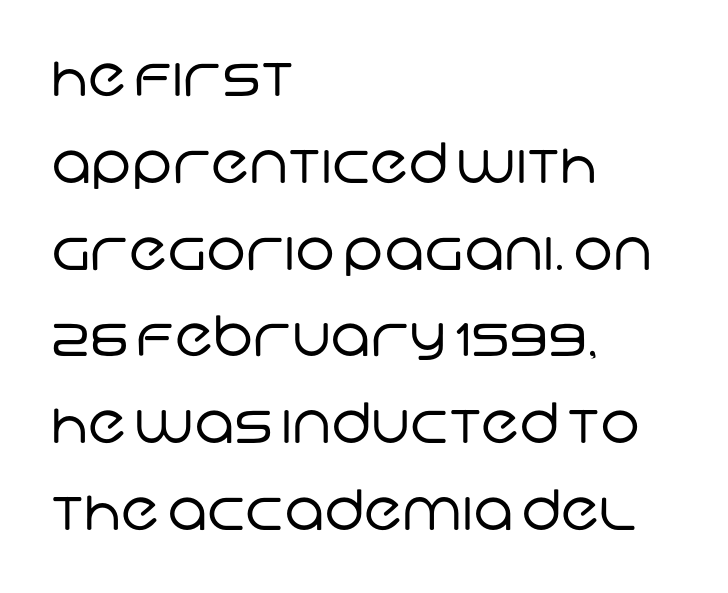
The image shows 56 px regular-weight sans-serif type; set left-aligned, normal line spacing (1.55x), normal letter spacing, not underlined; low stroke contrast and a large x-height.
